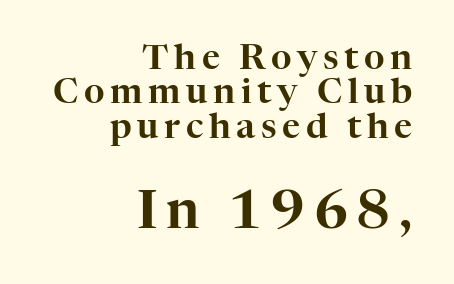
Italic: no, the glyphs are upright roman. Beneath every word, the page is bare. Rows of type sit shoulder to shoulder in the vertical direction. Horizontally, the lines are justified to the trailing edge only. The face used here is proportionally spaced, like ordinary book or web type.
